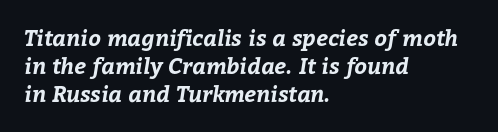
{"bold": "yes", "underline": "no", "align": "left", "line_spacing": "normal", "line_spacing_ratio": 1.27, "letter_spacing": "normal", "letter_spacing_em": 0.0, "glyph_px": 22}
